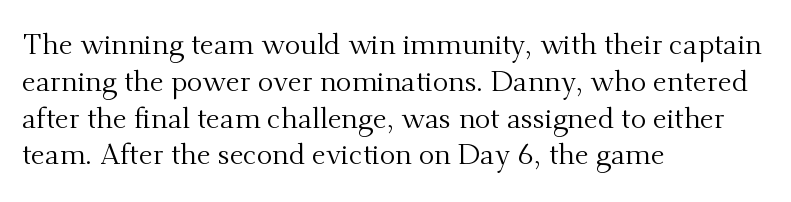
The image shows 29 px regular-weight serif type, upright; set left-aligned, normal line spacing (1.27x), normal letter spacing, not underlined; medium stroke contrast and a small x-height.
